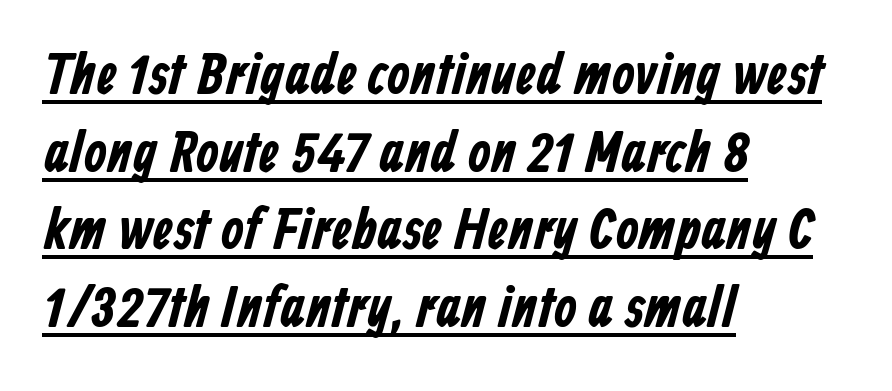
Q: Is the typeface a serif or a sans-serif typeface? A: Sans-serif.
Q: Is the text underlined? A: Yes.
Q: How is the paragraph aligned? A: Left-aligned.
Q: Is the spacing between letters normal or unusually wide? A: Normal.
Q: Is the spacing between lines tight, normal or loose? A: Normal.
Q: Width (condensed, normal, or wide)? A: Condensed.
Q: Stroke contrast? A: Low.
Q: x-height? A: Medium.
Q: Monospaced? A: No.
